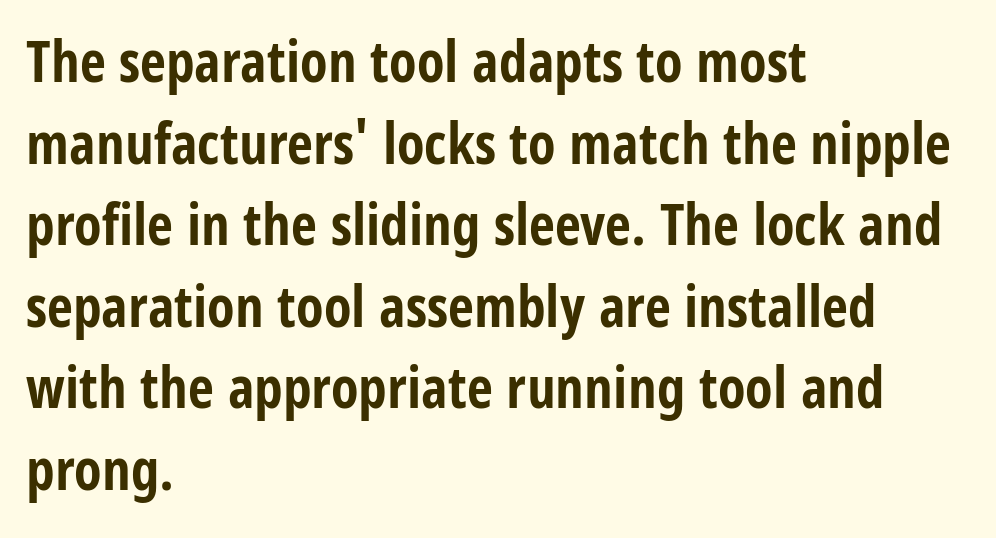
{"serif": "no", "italic": "no", "bold": "yes", "weight": "bold", "width": "condensed", "stroke_contrast": "low", "x_height": "large", "monospaced": "no", "underline": "no", "align": "left", "line_spacing": "normal", "line_spacing_ratio": 1.43, "letter_spacing": "normal", "letter_spacing_em": 0.0, "glyph_px": 57}
